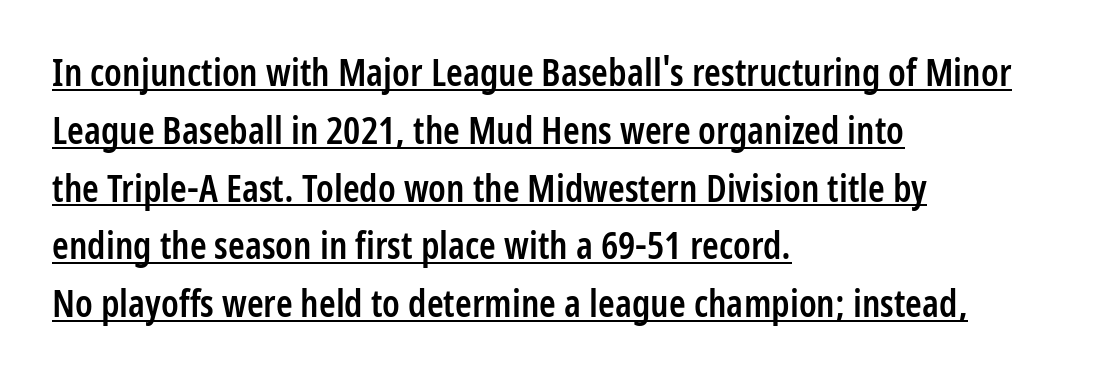
{"serif": "no", "italic": "no", "bold": "semi", "weight": "semibold", "width": "condensed", "stroke_contrast": "low", "x_height": "medium", "monospaced": "no", "underline": "yes", "align": "left", "line_spacing": "normal", "line_spacing_ratio": 1.52, "letter_spacing": "normal", "letter_spacing_em": 0.0, "glyph_px": 38}
